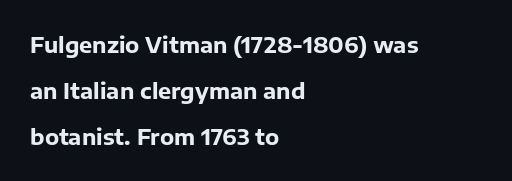
Q: Is the text bold? A: Yes.
Q: Is the text italic (slanted)? A: No, it is upright.
Q: Is the text underlined? A: No.
Q: How is the paragraph aligned? A: Left-aligned.
Q: Is the spacing between letters normal or unusually wide? A: Normal.
Q: Is the spacing between lines tight, normal or loose? A: Loose.
